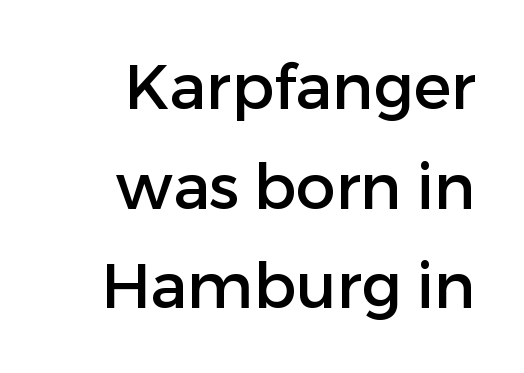
{"serif": "no", "italic": "no", "width": "normal", "stroke_contrast": "low", "x_height": "medium", "monospaced": "no", "underline": "no", "align": "right", "line_spacing": "normal", "line_spacing_ratio": 1.58, "letter_spacing": "normal", "letter_spacing_em": 0.0, "glyph_px": 63}
